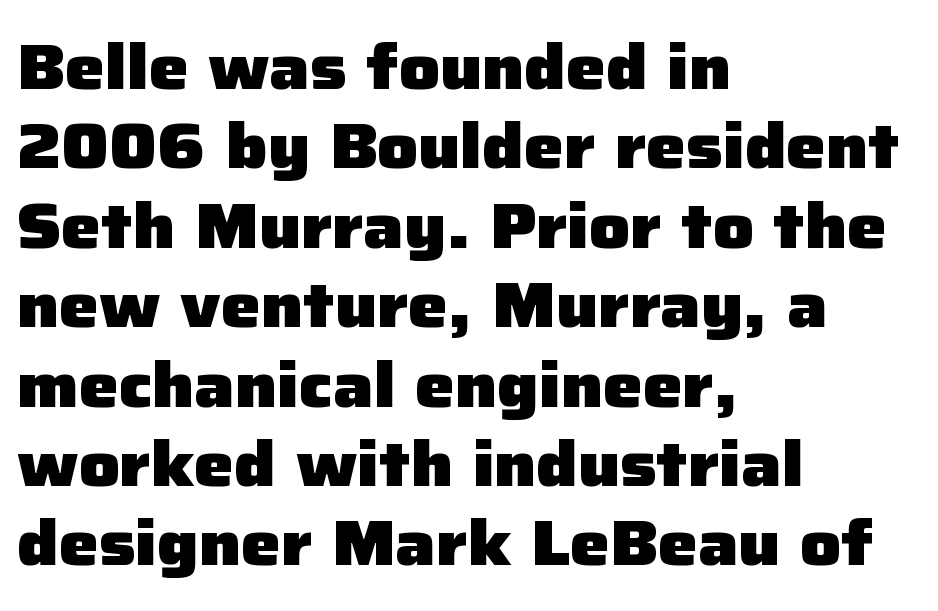
The image shows 63 px heavy sans-serif type, upright; set left-aligned, normal line spacing (1.26x), normal letter spacing, not underlined; low stroke contrast and a medium x-height.
